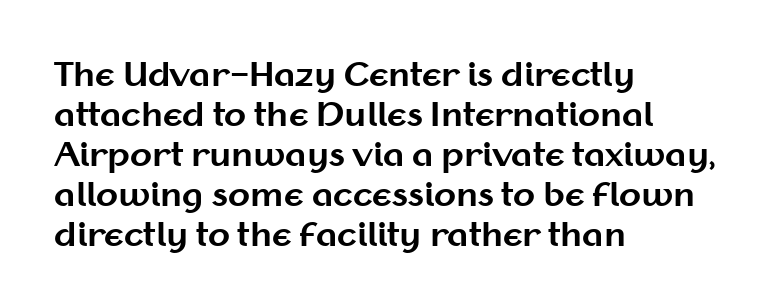
Q: Is the text bold? A: Yes.
Q: Is the text italic (slanted)? A: No, it is upright.
Q: Is the typeface a serif or a sans-serif typeface? A: Sans-serif.
Q: Is the text underlined? A: No.
Q: How is the paragraph aligned? A: Left-aligned.
Q: Is the spacing between letters normal or unusually wide? A: Normal.
Q: Is the spacing between lines tight, normal or loose? A: Normal.
Q: Width (condensed, normal, or wide)? A: Normal.
Q: Stroke contrast? A: Medium.
Q: x-height? A: Medium.
Q: Monospaced? A: No.
